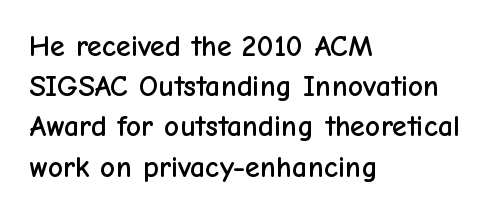
Q: Is the text italic (slanted)? A: No, it is upright.
Q: Is the typeface a serif or a sans-serif typeface? A: Sans-serif.
Q: Is the text underlined? A: No.
Q: How is the paragraph aligned? A: Left-aligned.
Q: Is the spacing between letters normal or unusually wide? A: Normal.
Q: Is the spacing between lines tight, normal or loose? A: Normal.
Q: Width (condensed, normal, or wide)? A: Normal.
Q: Stroke contrast? A: Low.
Q: x-height? A: Medium.
Q: Monospaced? A: No.
